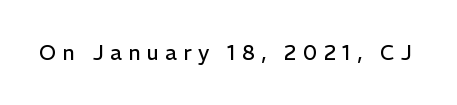
Q: Is the text bold? A: No.
Q: Is the text italic (slanted)? A: No, it is upright.
Q: Is the text underlined? A: No.
Q: Is the spacing between letters normal or unusually wide? A: Unusually wide.
